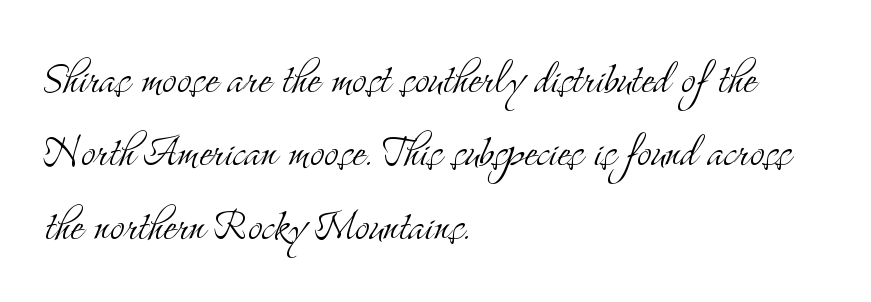
No heavy texture on the line: the type isn't bold. This sample uses a serif face. A typesetter would call this proportional, since set widths differ per character.
